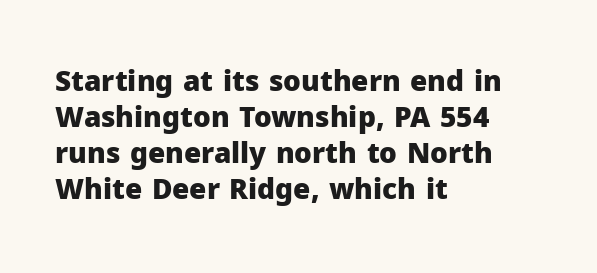
{"serif": "no", "italic": "no", "bold": "yes", "weight": "heavy", "width": "normal", "stroke_contrast": "low", "x_height": "medium", "monospaced": "no", "underline": "no", "align": "left", "line_spacing": "normal", "line_spacing_ratio": 1.29, "letter_spacing": "normal", "letter_spacing_em": 0.0, "glyph_px": 28}
